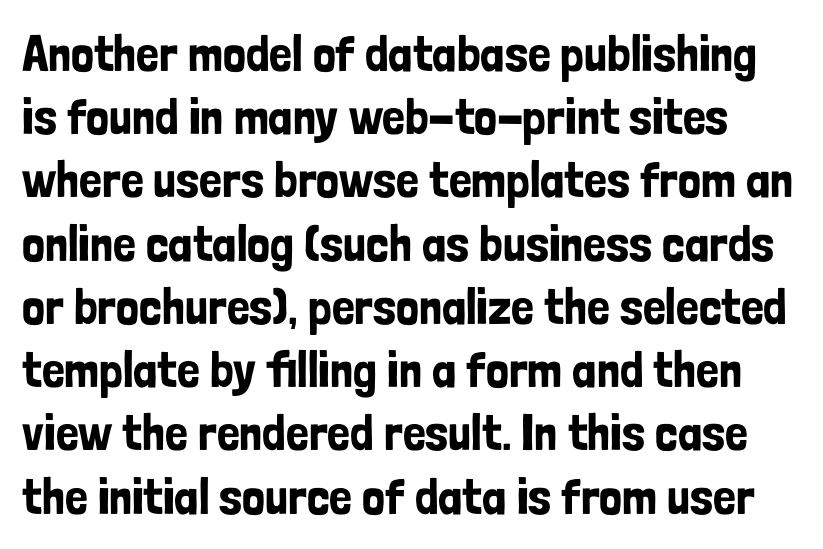
No feet cap the strokes, marking this as sans-serif type. Upright lettering throughout. The words here are not underlined. How are the letters spaced? Ordinarily, with no added tracking. Note the varied advance widths — an 'i' is clearly narrower than an 'm'.
